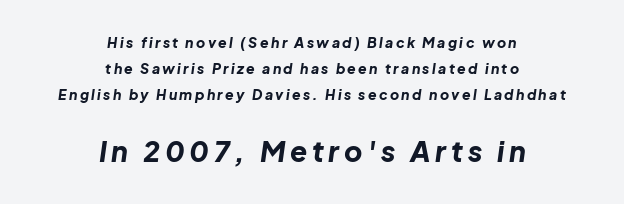
Q: Is the text bold? A: Yes.
Q: Is the text italic (slanted)? A: Yes, it leans right by about 8 degrees.
Q: Is the text underlined? A: No.
Q: How is the paragraph aligned? A: Centered.
Q: Which block of text is set in a larger size, the first (top) or the second (bottom)? A: The second (bottom) one.
Q: Width (condensed, normal, or wide)? A: Normal.
Q: Stroke contrast? A: Low.
Q: x-height? A: Medium.
Q: Monospaced? A: No.
